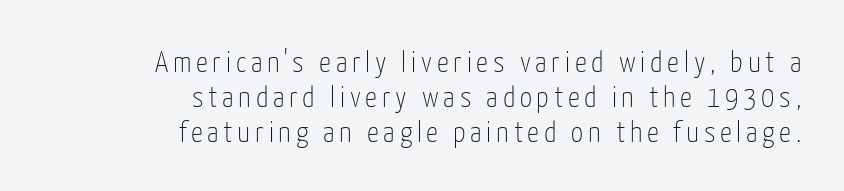
{"serif": "no", "italic": "no", "bold": "no", "weight": "thin", "width": "condensed", "stroke_contrast": "low", "x_height": "medium", "monospaced": "no", "underline": "no", "align": "right", "line_spacing_ratio": 1.16, "glyph_px": 30}
